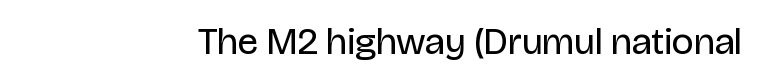
Designer's note — italics off, roman on. Inter-character spacing is left at the font's built-in metrics. Each letter keeps its own natural width here, so spacing adapts to shape. Check where the strokes stop: nothing finishes them off — pure sans. Stems here are at most as thick as an everyday book face. Anything drawn beneath the words? Only blank space.
